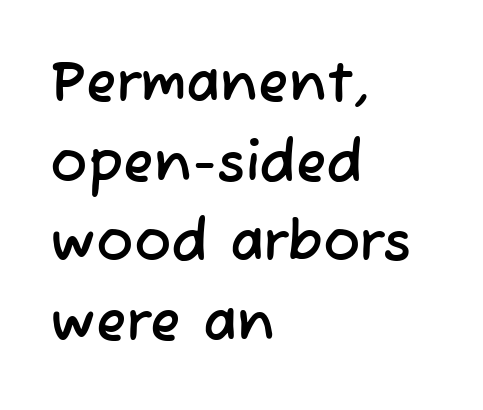
The image shows 56 px sans-serif type; set left-aligned, normal line spacing (1.42x), normal letter spacing, not underlined; low stroke contrast and a medium x-height.
